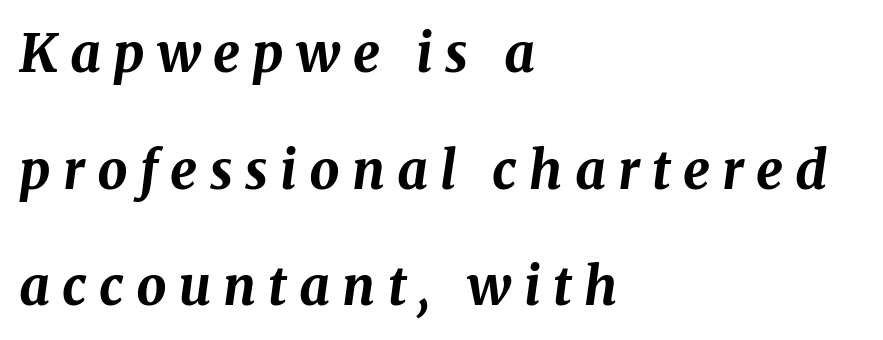
The image shows 53 px bold type, italic (leaning right); set left-aligned, loose line spacing (2.2x), unusually wide letter spacing (+0.23 em), not underlined; medium stroke contrast and a medium x-height.
